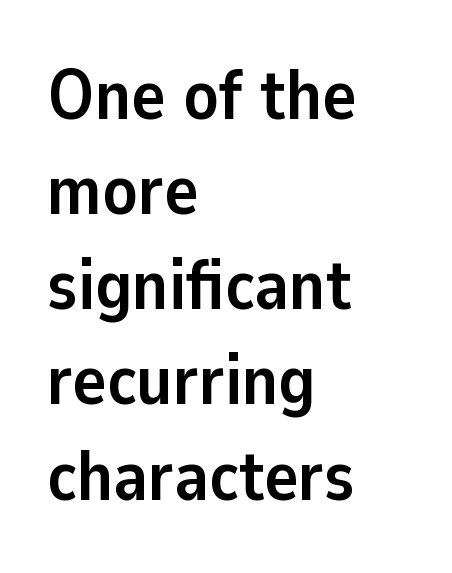
Q: Is the text bold? A: Yes.
Q: Is the text italic (slanted)? A: No, it is upright.
Q: Is the typeface a serif or a sans-serif typeface? A: Sans-serif.
Q: Is the text underlined? A: No.
Q: How is the paragraph aligned? A: Left-aligned.
Q: Is the spacing between letters normal or unusually wide? A: Normal.
Q: Is the spacing between lines tight, normal or loose? A: Normal.
Q: Width (condensed, normal, or wide)? A: Normal.
Q: Stroke contrast? A: Low.
Q: x-height? A: Medium.
Q: Monospaced? A: No.
